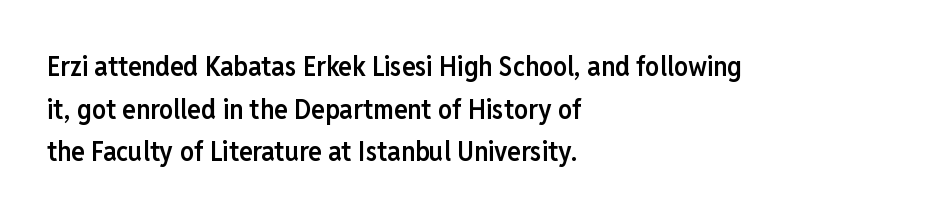
Note the varied advance widths — an 'i' is clearly narrower than an 'm'. Compared with a centered layout, this one pins lines to the left instead. Summary of vertical rhythm: regular, with standard interline spacing. Characters remain perfectly vertical along every line. Standard letterfit; no display-style spreading of the glyphs.
